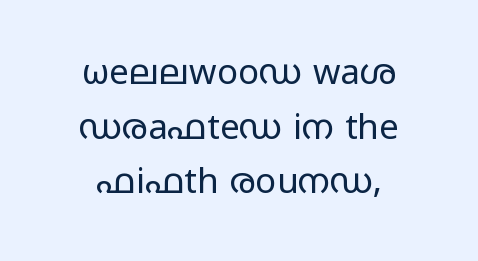
Q: Is the text bold? A: No.
Q: Is the text italic (slanted)? A: No, it is upright.
Q: Is the typeface a serif or a sans-serif typeface? A: Sans-serif.
Q: Is the text underlined? A: No.
Q: How is the paragraph aligned? A: Centered.
Q: Is the spacing between letters normal or unusually wide? A: Normal.
Q: Is the spacing between lines tight, normal or loose? A: Normal.
Q: Width (condensed, normal, or wide)? A: Wide.
Q: Stroke contrast? A: Low.
Q: x-height? A: Medium.
Q: Monospaced? A: No.
